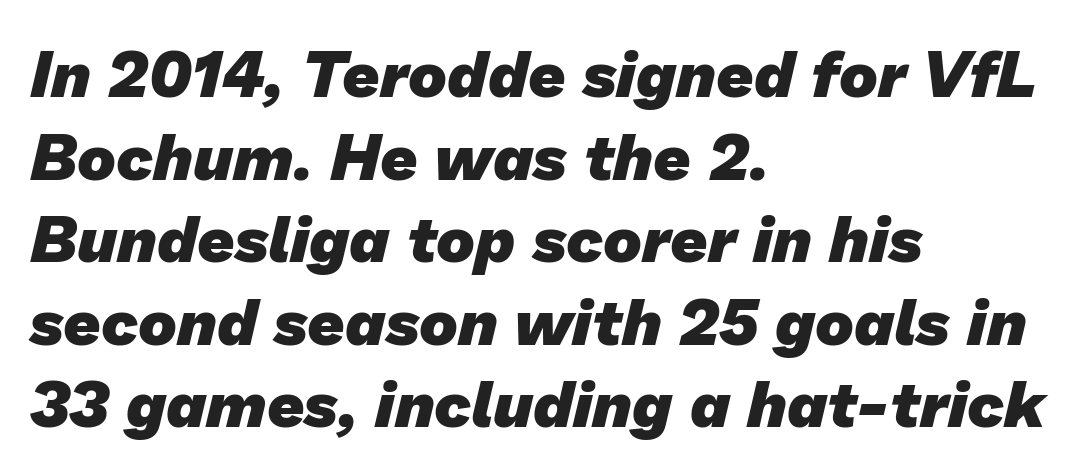
The image shows 65 px heavy sans-serif type; set left-aligned, normal line spacing (1.27x), normal letter spacing, not underlined; low stroke contrast and a medium x-height.
